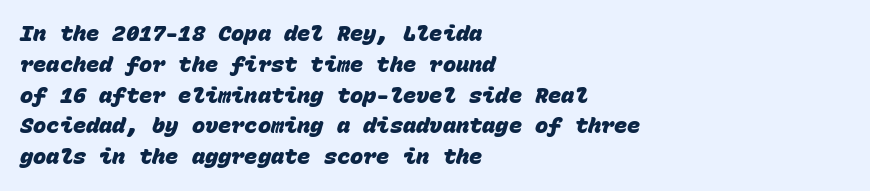
The image shows 22 px bold type; set left-aligned, normal line spacing (1.4x), normal letter spacing, not underlined.
